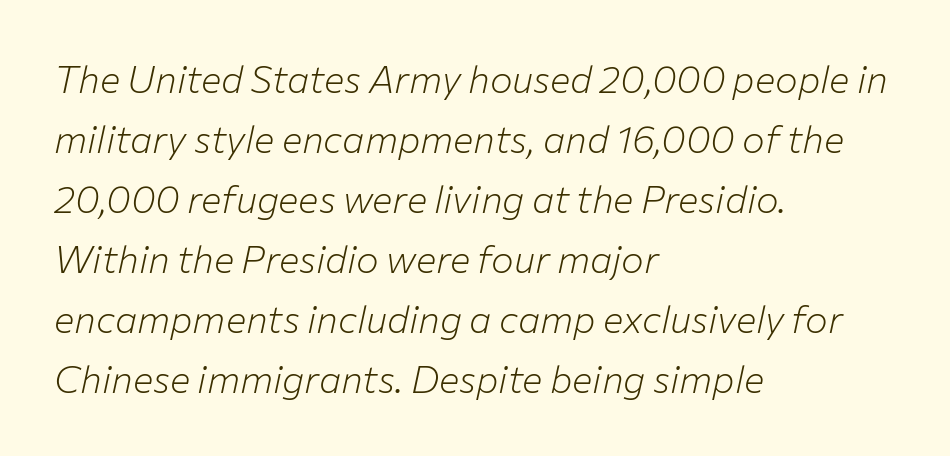
{"italic": "yes", "lean": "right", "slant_degrees": 12, "bold": "no", "weight": "light", "width": "normal", "stroke_contrast": "low", "x_height": "medium", "monospaced": "no", "underline": "no", "align": "left", "line_spacing": "normal", "line_spacing_ratio": 1.58, "letter_spacing": "normal", "letter_spacing_em": 0.0, "glyph_px": 38}
